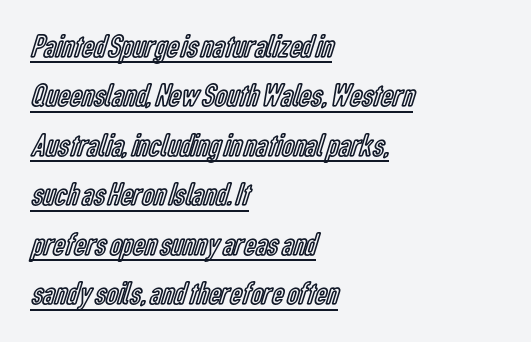
{"width": "condensed", "x_height": "medium", "monospaced": "no", "underline": "yes", "align": "left", "line_spacing": "normal", "line_spacing_ratio": 1.5, "letter_spacing": "normal", "letter_spacing_em": 0.0, "glyph_px": 33}
